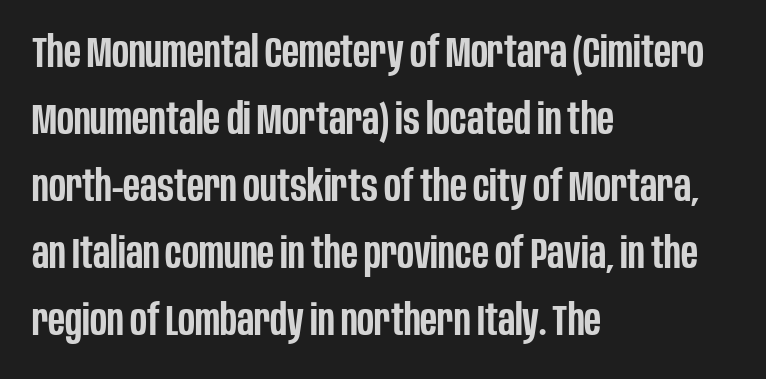
The image shows 43 px semibold, condensed sans-serif type, upright; set left-aligned, normal line spacing (1.56x), normal letter spacing, not underlined; low stroke contrast and a large x-height.
